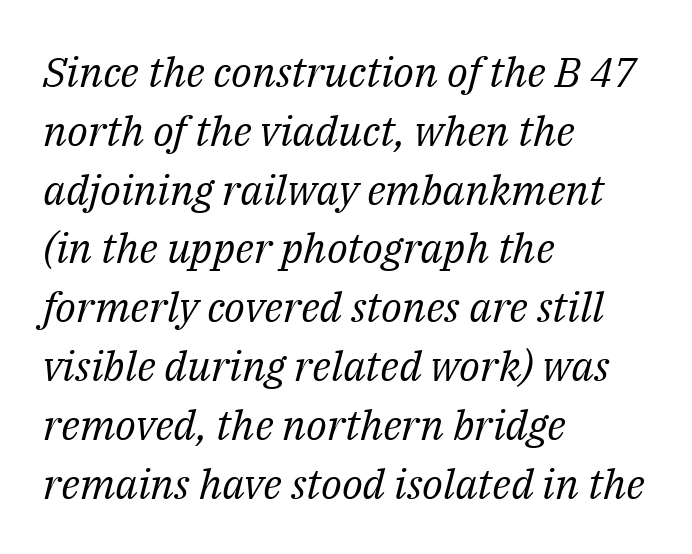
The image shows 42 px regular-weight serif type, italic (leaning right); set left-aligned, normal line spacing (1.4x), normal letter spacing, not underlined; medium stroke contrast and a medium x-height.
